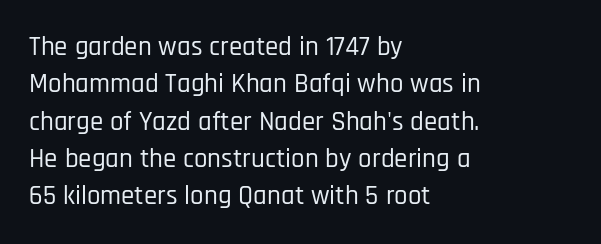
Q: Is the text italic (slanted)? A: No, it is upright.
Q: Is the text underlined? A: No.
Q: How is the paragraph aligned? A: Left-aligned.
Q: Is the spacing between letters normal or unusually wide? A: Normal.
Q: Is the spacing between lines tight, normal or loose? A: Normal.
